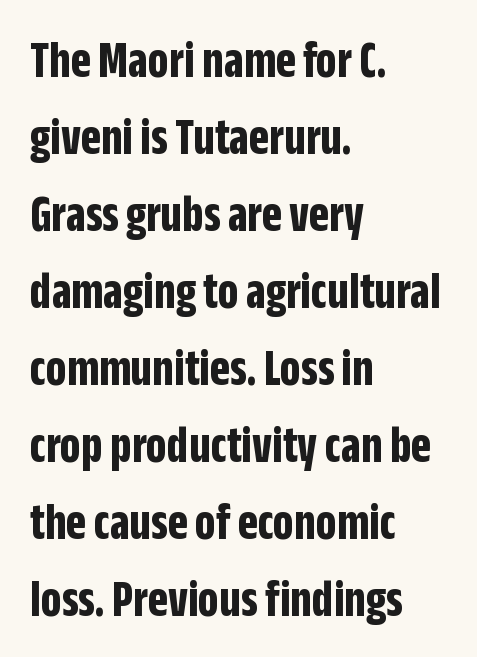
Teacher's note: observe the even left margin — that is flush-left alignment. Caption: standard tracking, unaltered. The vertical gap from one line to the next is medium. The lettering holds an erect, upright posture throughout. Is this a fixed-width face? No — the glyphs have proportional, varying widths.
